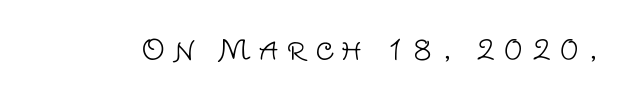
Q: Is the text bold? A: No.
Q: Is the text italic (slanted)? A: Yes.
Q: Is the typeface a serif or a sans-serif typeface? A: Sans-serif.
Q: Is the text underlined? A: No.
Q: Is the spacing between letters normal or unusually wide? A: Unusually wide.
Q: Width (condensed, normal, or wide)? A: Normal.
Q: Stroke contrast? A: Low.
Q: x-height? A: Large.
Q: Monospaced? A: No.
